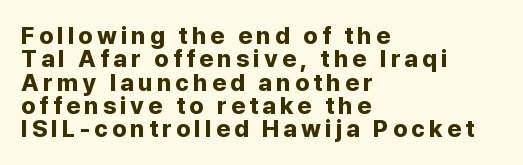
The image shows 24 px bold type, upright; set left-aligned, tight line spacing (0.97x), not underlined.
